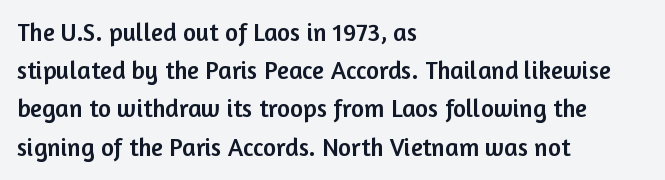
The image shows 25 px text type, upright; set left-aligned, normal line spacing (1.53x), normal letter spacing, not underlined.
